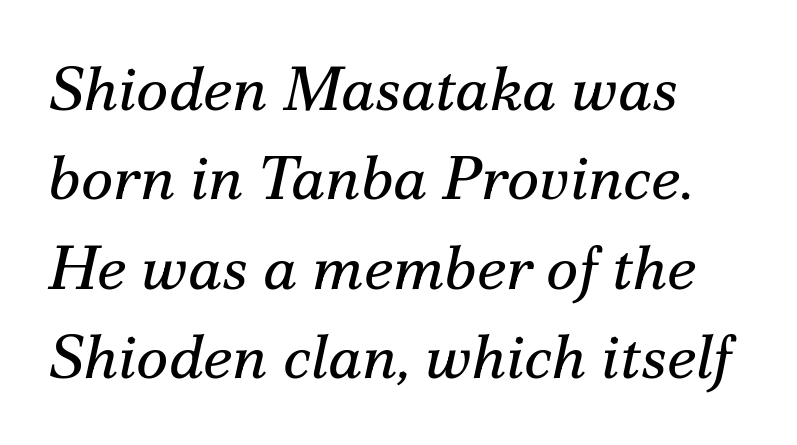
Each row of text sits above clean, open space. Every row of glyphs begins at an identical x-position on the left. Nothing unusual about the tracking: characters are spaced as the font intends. The space between consecutive lines is moderate.
